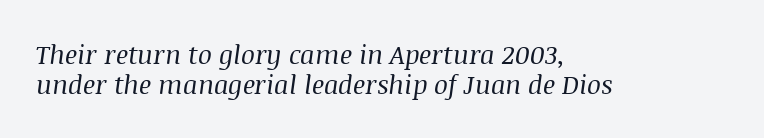
The passage shown is not underscored anywhere. Tall strokes in this sample are angled rather than plumb. Horizontal alignment here is leftward, the default for most running prose. Quick note: interline space is minimal. Heft: none added — not bold. A typesetter would call this zero additional tracking.
